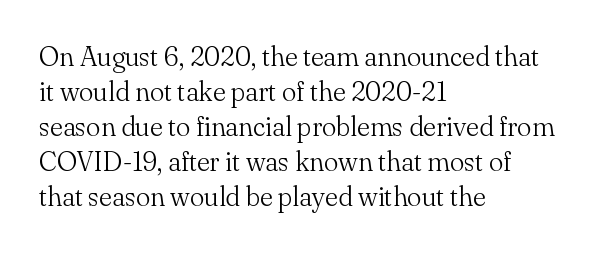
The image shows 27 px text type, upright; set left-aligned, normal line spacing (1.3x), normal letter spacing, not underlined.
